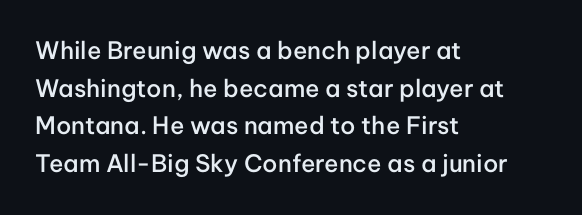
If you drew a ruler down the left edge, every line would touch it. Successive baselines arrive at the customary interval. The passage shown is semibold, sitting just below true bold. Style check: upright.
